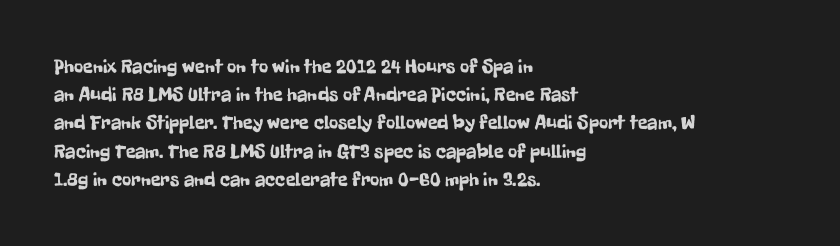
{"italic": "no", "underline": "no", "align": "left", "line_spacing": "normal", "line_spacing_ratio": 1.41, "letter_spacing": "normal", "letter_spacing_em": 0.0, "glyph_px": 20}
